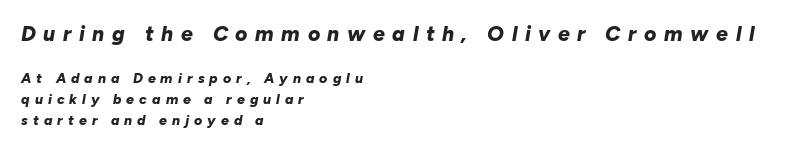
Notice how descenders clear the ascenders below comfortably — that's standard leading. The letters are bold, with thick, heavy strokes. This layout puts the oversized block above and the modest block below. The compositor pushed each line to the left boundary. The specimen reads as italic at a glance.
